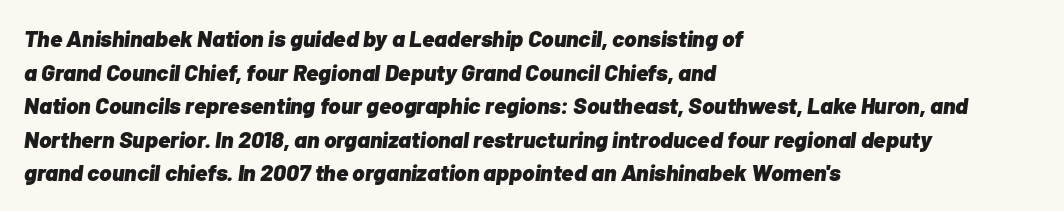
The typography opts for an oblique posture over an upright one. This is heavy type, rendered in bold. Compared with typical paragraphs, the rows here are spaced about the same. A classic flush-left, rag-right setting is used for this passage.
